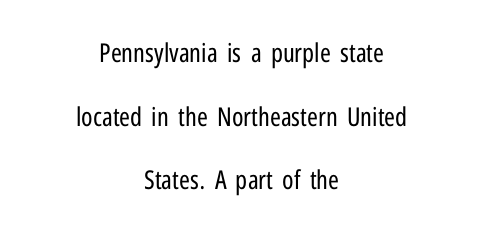
The image shows 26 px text type, upright; set centered, loose line spacing (2.45x), normal letter spacing, not underlined.
